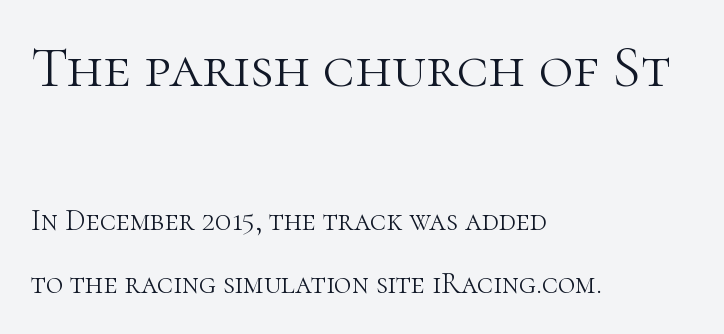
The image shows 59 px light serif type, upright; set left-aligned, loose line spacing (2.1x), normal letter spacing, not underlined; the first (top) block is 1.97x larger; high stroke contrast and a medium x-height.
